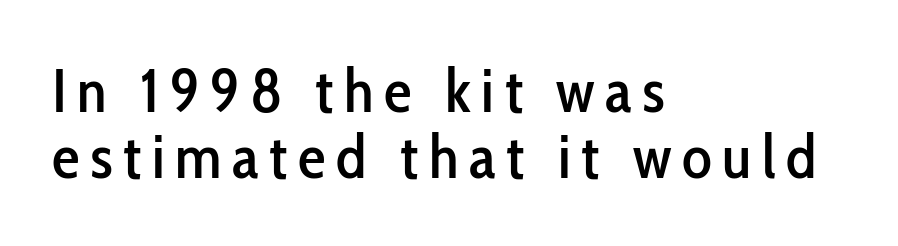
The image shows 62 px condensed sans-serif type, upright; set left-aligned, tight line spacing (1.06x), not underlined; low stroke contrast and a medium x-height.
